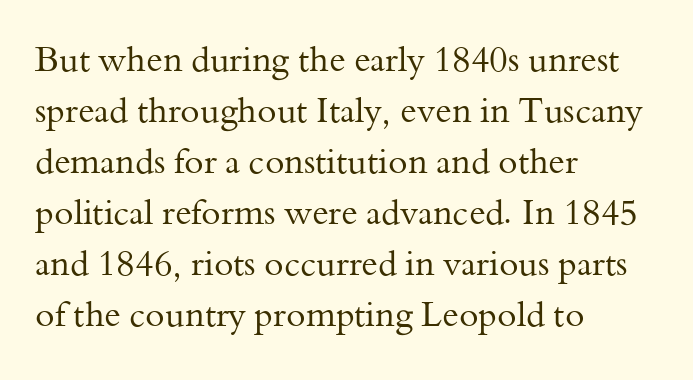
{"serif": "yes", "italic": "no", "bold": "no", "weight": "regular", "width": "normal", "stroke_contrast": "medium", "x_height": "small", "monospaced": "no", "underline": "no", "align": "left", "line_spacing": "normal", "line_spacing_ratio": 1.46, "letter_spacing": "normal", "letter_spacing_em": 0.0, "glyph_px": 35}
